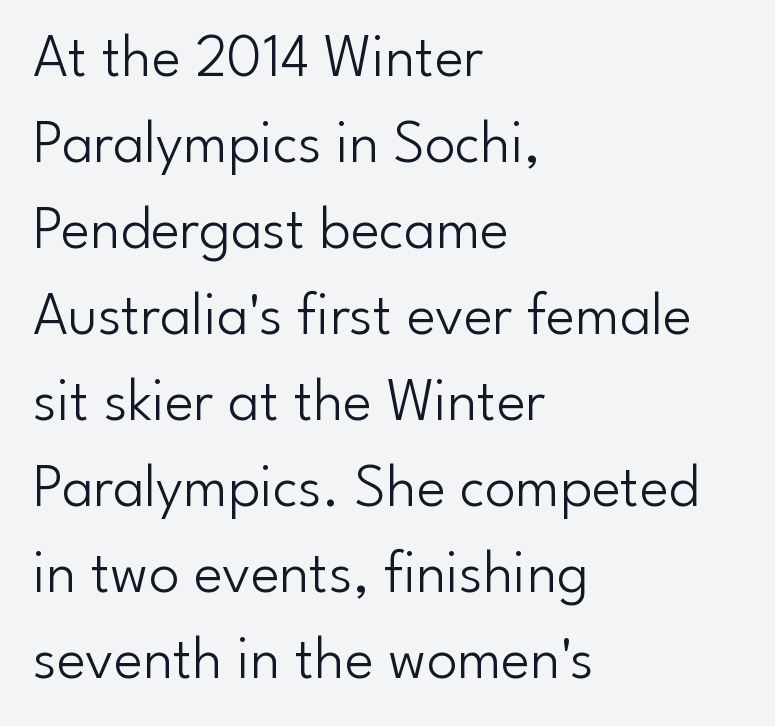
The compositor pushed each line to the left boundary. The leading is moderate, giving the passage an even texture. The baseline area is clear. It's the straight-up-and-down kind of type.
